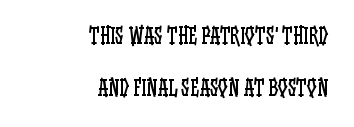
Q: Is the text bold? A: No.
Q: Is the text italic (slanted)? A: No, it is upright.
Q: Is the text underlined? A: No.
Q: How is the paragraph aligned? A: Right-aligned.
Q: Is the spacing between letters normal or unusually wide? A: Normal.
Q: Is the spacing between lines tight, normal or loose? A: Loose.
